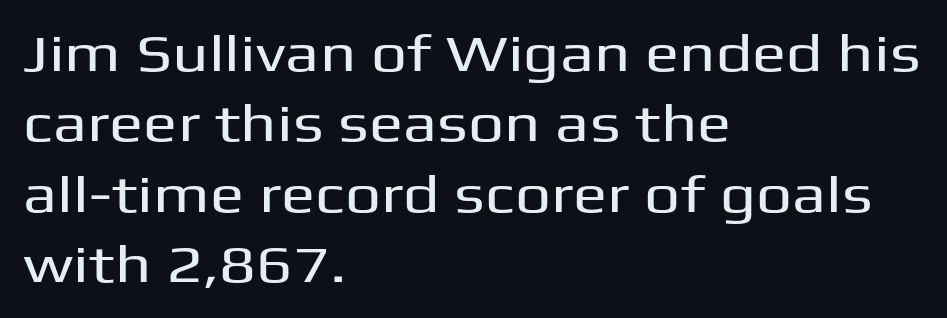
Q: Is the text italic (slanted)? A: No, it is upright.
Q: Is the typeface a serif or a sans-serif typeface? A: Sans-serif.
Q: Is the text underlined? A: No.
Q: How is the paragraph aligned? A: Left-aligned.
Q: Is the spacing between letters normal or unusually wide? A: Normal.
Q: Is the spacing between lines tight, normal or loose? A: Normal.
Q: Width (condensed, normal, or wide)? A: Wide.
Q: Stroke contrast? A: Medium.
Q: x-height? A: Medium.
Q: Monospaced? A: No.
